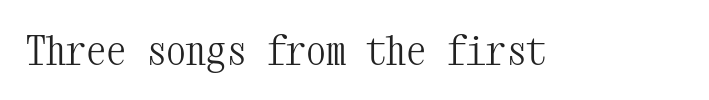
The image shows 40 px light, condensed serif type, upright, monospaced; set normal letter spacing, not underlined; medium stroke contrast and a medium x-height.
